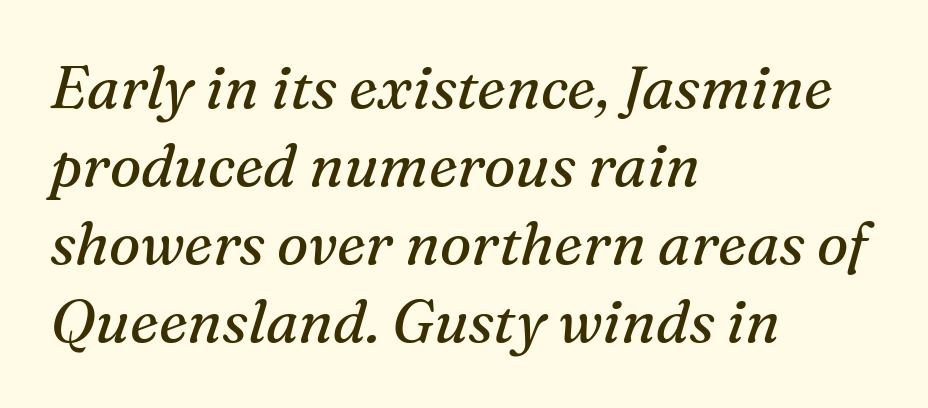
Quick note: italic. Proportional: the letters do not fall into vertical columns. The characters display serif detailing at their extremities. The compositor pushed each line to the left boundary. The tracking reads as untouched default to a designer's eye.
